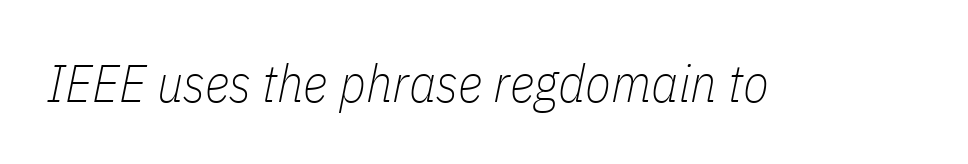
A light-to-regular cut is what we see here. The passage shown is not underscored anywhere. Inter-character spacing is left at the font's built-in metrics. This sample uses an oblique cut, with every glyph tilted off the vertical. Do the characters align in a grid? No, the font is proportional.
